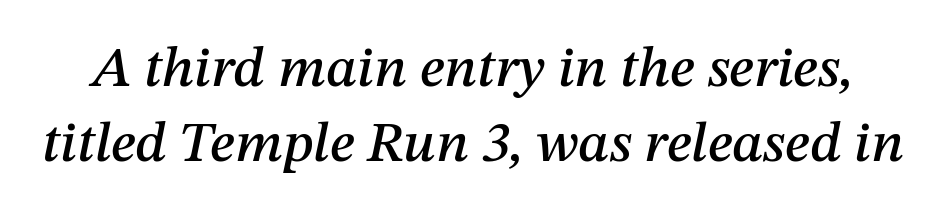
{"italic": "yes", "lean": "right", "slant_degrees": 12, "width": "normal", "stroke_contrast": "medium", "x_height": "medium", "monospaced": "no", "underline": "no", "line_spacing": "normal", "line_spacing_ratio": 1.31, "letter_spacing": "normal", "letter_spacing_em": 0.0, "glyph_px": 57}
